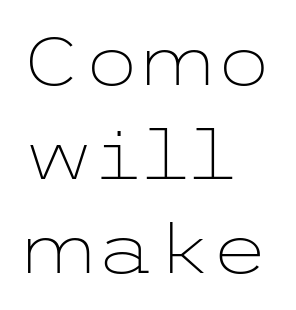
The image shows 68 px light, wide sans-serif type, upright; set left-aligned, normal line spacing (1.38x), normal letter spacing, not underlined; low stroke contrast and a medium x-height.
